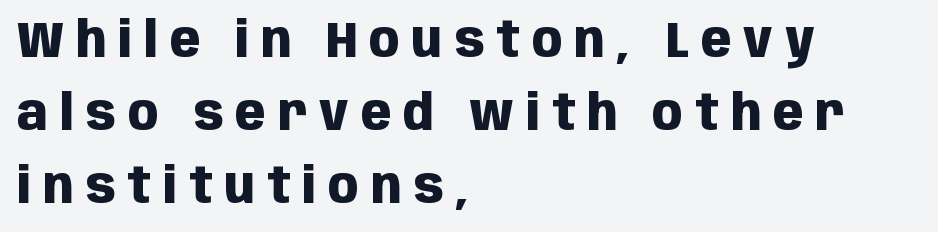
The image shows 50 px heavy, condensed sans-serif type, upright; set left-aligned, normal line spacing (1.46x), unusually wide letter spacing (+0.24 em), not underlined; low stroke contrast and a large x-height.
